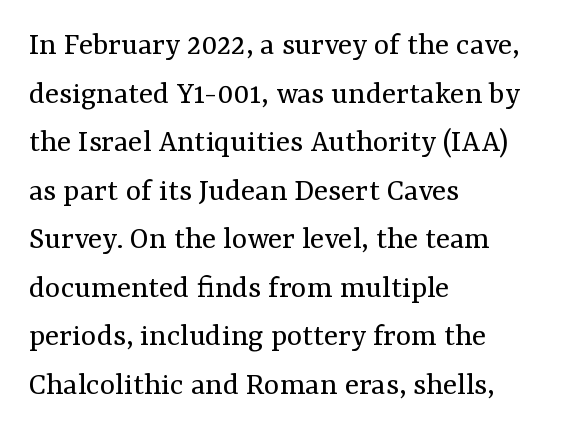
Q: Is the text bold? A: No.
Q: Is the text italic (slanted)? A: No, it is upright.
Q: Is the typeface a serif or a sans-serif typeface? A: Serif.
Q: Is the text underlined? A: No.
Q: How is the paragraph aligned? A: Left-aligned.
Q: Is the spacing between letters normal or unusually wide? A: Normal.
Q: Is the spacing between lines tight, normal or loose? A: Normal.
Q: Width (condensed, normal, or wide)? A: Normal.
Q: Stroke contrast? A: Medium.
Q: x-height? A: Medium.
Q: Monospaced? A: No.
